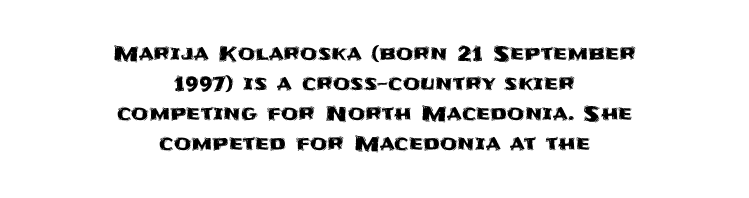
The image shows 20 px text type, upright; set centered, normal line spacing (1.5x), normal letter spacing, not underlined.
